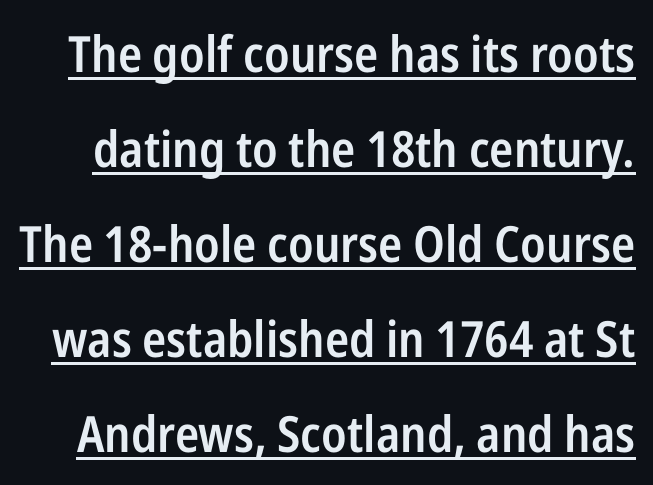
Posture: vertical. This rendering features underlined lettering. Leading: increased. These words are printed semibold, heavier than regular yet not bold. Words appear dense and cohesive because spacing is normal. Note: no serifs on the glyphs.
